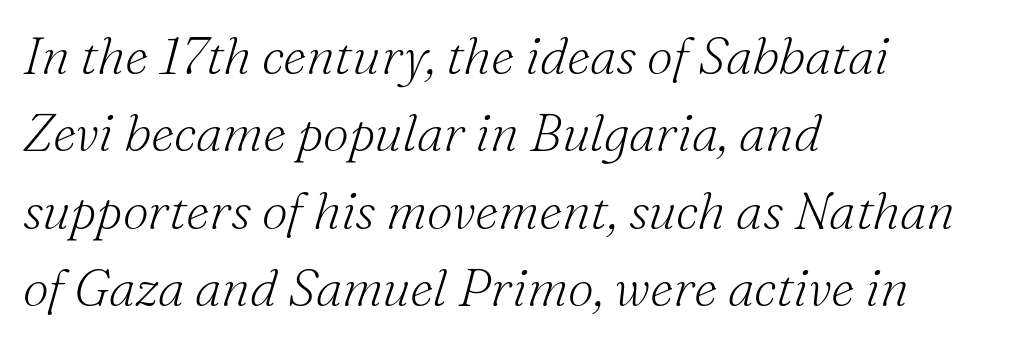
{"serif": "yes", "italic": "yes", "lean": "right", "slant_degrees": 16, "bold": "no", "weight": "light", "width": "normal", "stroke_contrast": "medium", "x_height": "small", "monospaced": "no", "underline": "no", "align": "left", "line_spacing": "normal", "line_spacing_ratio": 1.49, "letter_spacing": "normal", "letter_spacing_em": 0.0, "glyph_px": 52}
